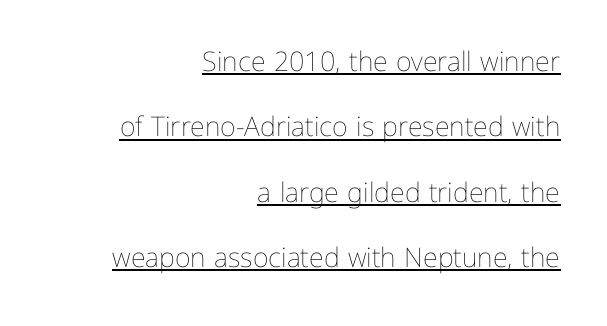
The image shows 27 px text type, upright; set right-aligned, loose line spacing (2.42x), normal letter spacing, underlined.
